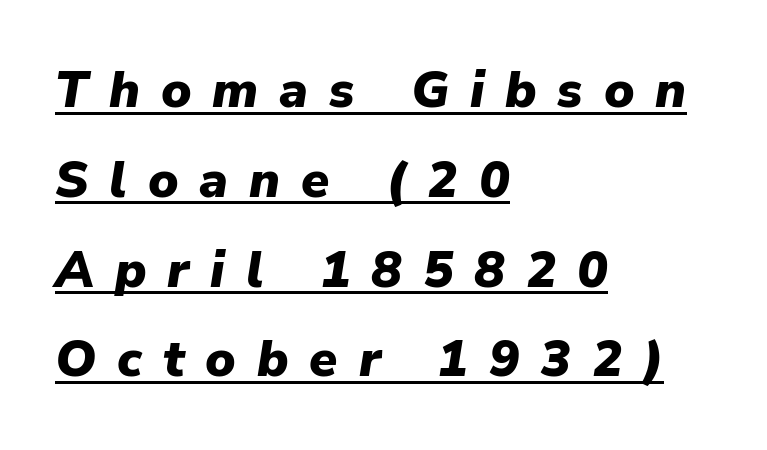
These lines stack with their left ends in a neat column. The tracking reads as deliberately expanded to a designer's eye. When letters slant like this, we call the style italic. The string is rendered with underlining switched on. Look at the stroke-to-counter ratio: heavy, a bold.
